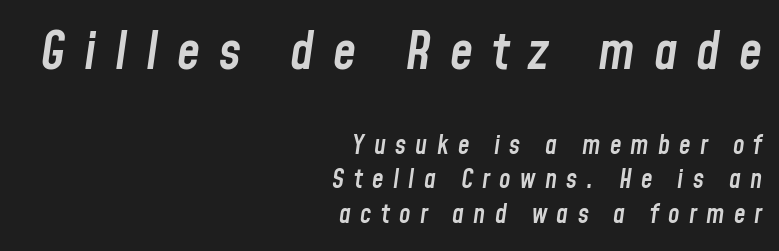
The image shows 52 px semibold, condensed type, italic (leaning right); set right-aligned, normal line spacing (1.33x), unusually wide letter spacing (+0.36 em), not underlined; the first (top) block is 2.0x larger; low stroke contrast and a medium x-height.
